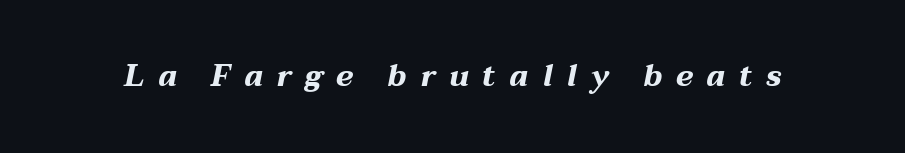
Q: Is the text bold? A: Yes.
Q: Is the text italic (slanted)? A: Yes, it leans right by about 12 degrees.
Q: Is the text underlined? A: No.
Q: Is the spacing between letters normal or unusually wide? A: Unusually wide.
Q: Width (condensed, normal, or wide)? A: Wide.
Q: Stroke contrast? A: Medium.
Q: x-height? A: Medium.
Q: Monospaced? A: No.
